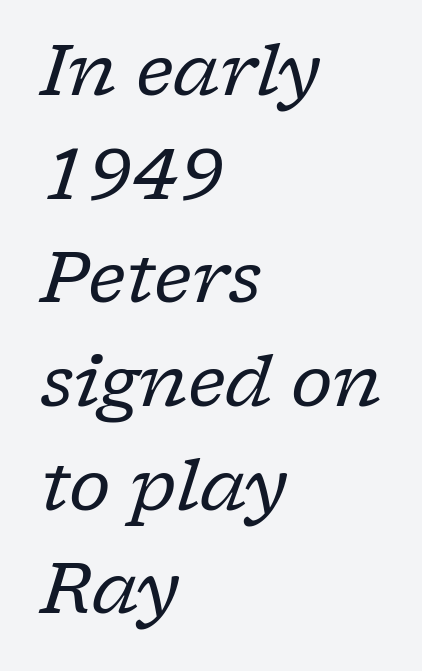
The image shows 71 px regular-weight serif type, italic (leaning right); set left-aligned, normal line spacing (1.46x), normal letter spacing, not underlined; low stroke contrast and a medium x-height.
